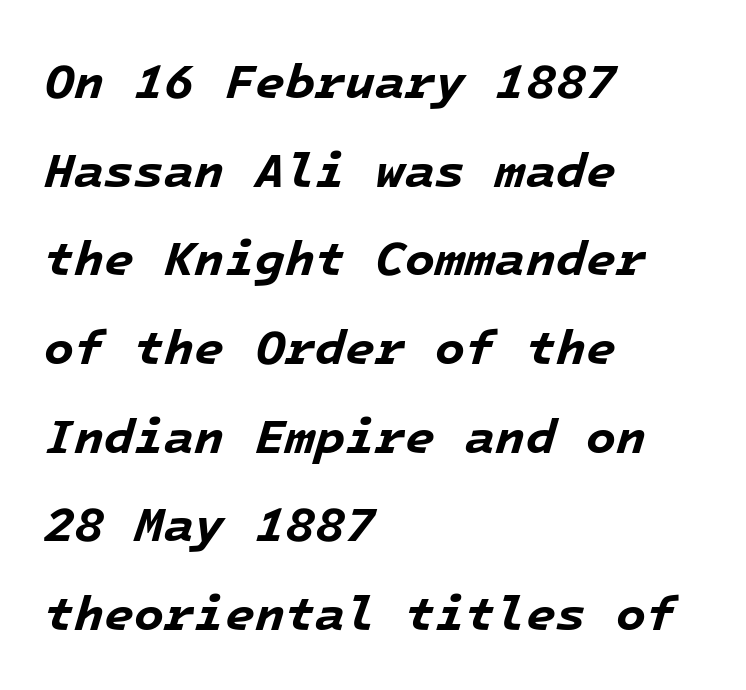
The image shows 49 px bold type, italic (leaning right), monospaced; set left-aligned, line spacing 1.81x, normal letter spacing, not underlined; low stroke contrast and a medium x-height.
